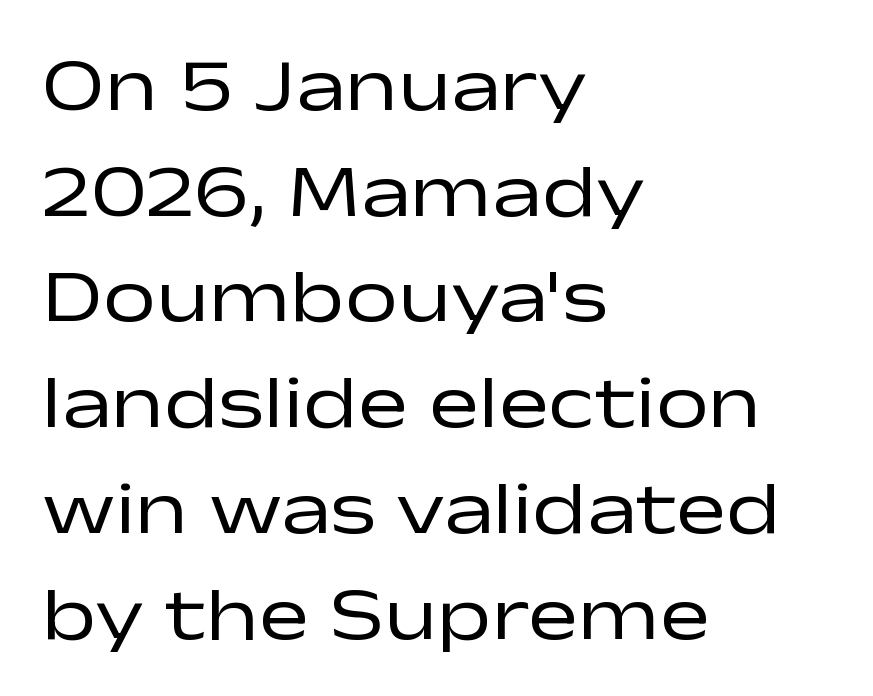
Classification — sans serif. Varying glyph widths throughout — classic text-font behaviour. A bare baseline throughout the passage. When letters stand straight like this, we call the style roman or upright. Successive baselines arrive at the customary interval. Glyph-to-glyph distance matches everyday printed text.
